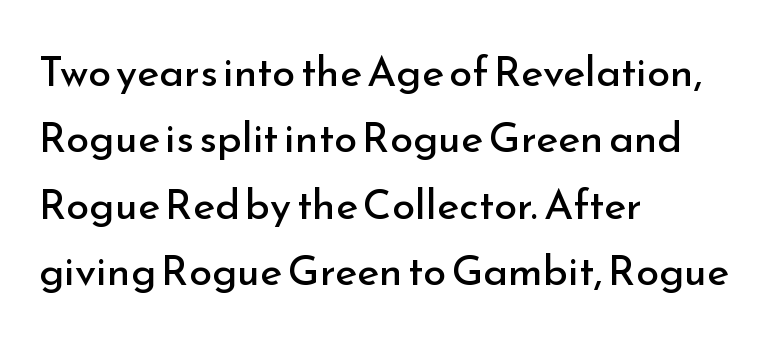
{"serif": "no", "italic": "no", "bold": "no", "weight": "regular", "width": "normal", "stroke_contrast": "low", "x_height": "small", "monospaced": "no", "underline": "no", "align": "left", "line_spacing": "normal", "line_spacing_ratio": 1.58, "letter_spacing": "normal", "letter_spacing_em": 0.0, "glyph_px": 42}
